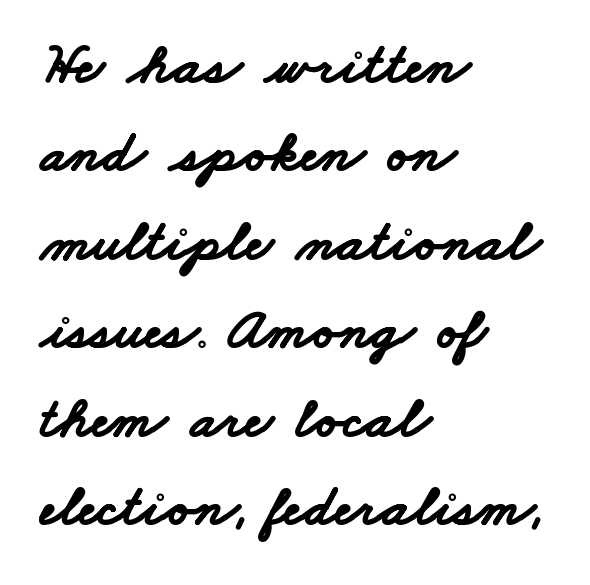
The image shows 59 px bold, wide sans-serif type; set left-aligned, normal line spacing (1.5x), normal letter spacing, not underlined; low stroke contrast and a small x-height.
